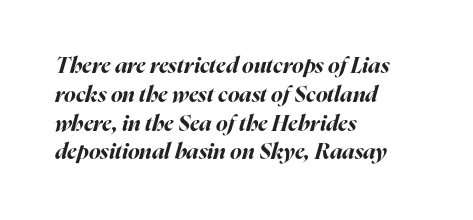
{"italic": "yes", "lean": "right", "slant_degrees": 16, "bold": "yes", "underline": "no", "align": "left", "line_spacing": "normal", "line_spacing_ratio": 1.31, "letter_spacing": "normal", "letter_spacing_em": 0.0, "glyph_px": 22}
